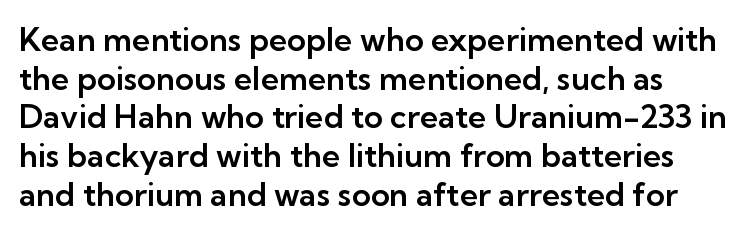
{"serif": "no", "italic": "no", "width": "normal", "stroke_contrast": "low", "x_height": "medium", "monospaced": "no", "underline": "no", "line_spacing_ratio": 1.21, "letter_spacing": "normal", "letter_spacing_em": 0.0, "glyph_px": 32}
